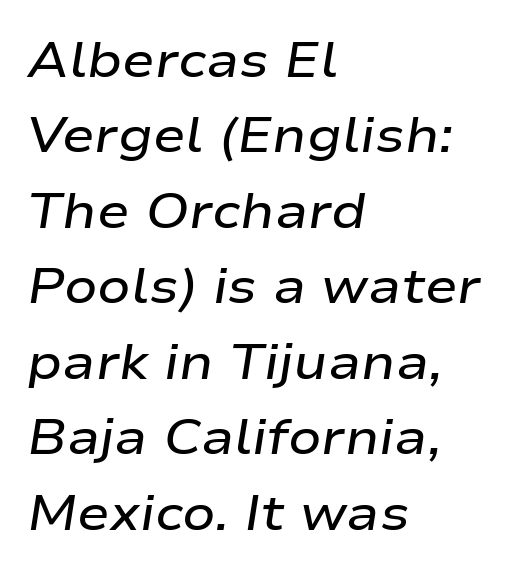
Spacing verdict: proportional, widths tailored to each character. Its strokes are somewhat broadened, the hallmark of semibold type. Whoever set this chose a conventional vertical rhythm. Horizontal alignment here is leftward, the default for most running prose. Is the letter spacing exaggerated? No — it looks like the ordinary default.
